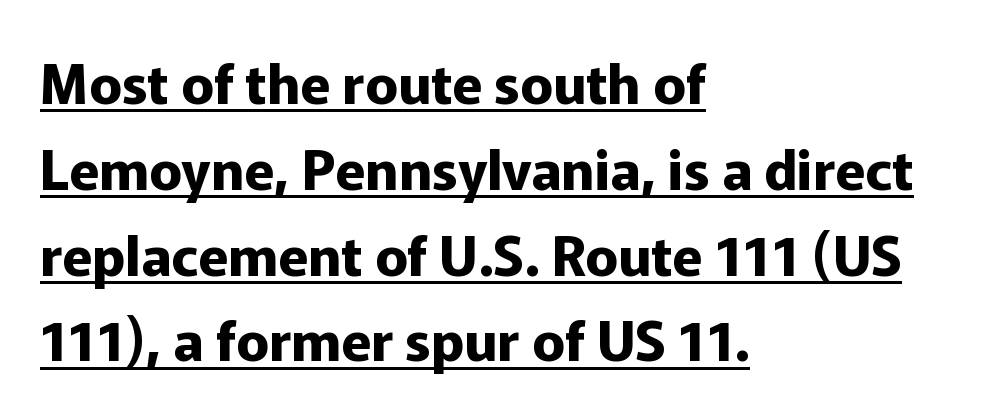
{"serif": "no", "italic": "no", "bold": "yes", "weight": "bold", "width": "normal", "stroke_contrast": "low", "x_height": "medium", "monospaced": "no", "underline": "yes", "align": "left", "line_spacing": "normal", "line_spacing_ratio": 1.56, "letter_spacing": "normal", "letter_spacing_em": 0.0, "glyph_px": 55}
